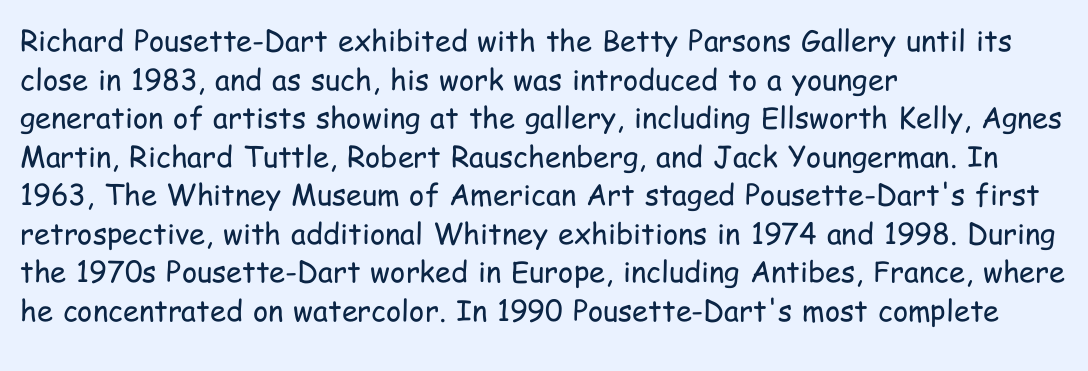
Q: Is the text bold? A: No.
Q: Is the text italic (slanted)? A: No, it is upright.
Q: Is the typeface a serif or a sans-serif typeface? A: Sans-serif.
Q: Is the text underlined? A: No.
Q: How is the paragraph aligned? A: Left-aligned.
Q: Is the spacing between letters normal or unusually wide? A: Normal.
Q: Is the spacing between lines tight, normal or loose? A: Normal.
Q: Width (condensed, normal, or wide)? A: Condensed.
Q: Stroke contrast? A: Low.
Q: x-height? A: Medium.
Q: Monospaced? A: No.
